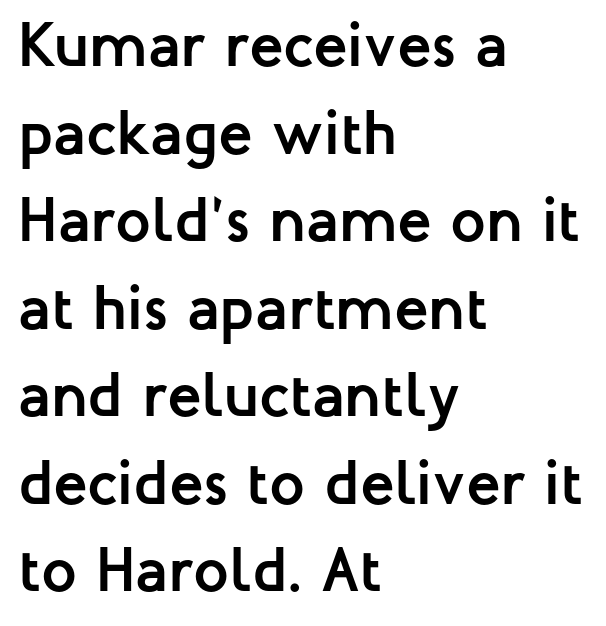
The image shows 63 px semibold sans-serif type, upright; set left-aligned, normal line spacing (1.39x), normal letter spacing, not underlined; low stroke contrast and a medium x-height.
